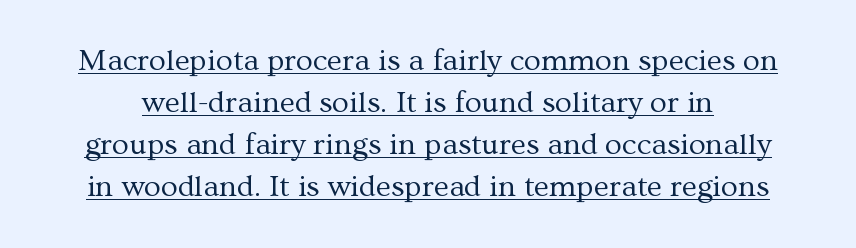
Characters remain perfectly vertical along every line. These lines are rendered in a variable-pitch font. The type family on display is of the serif kind. Tracking value appears to be zero — textbook default spacing. The lines sit at an ordinary, default distance from one another.
